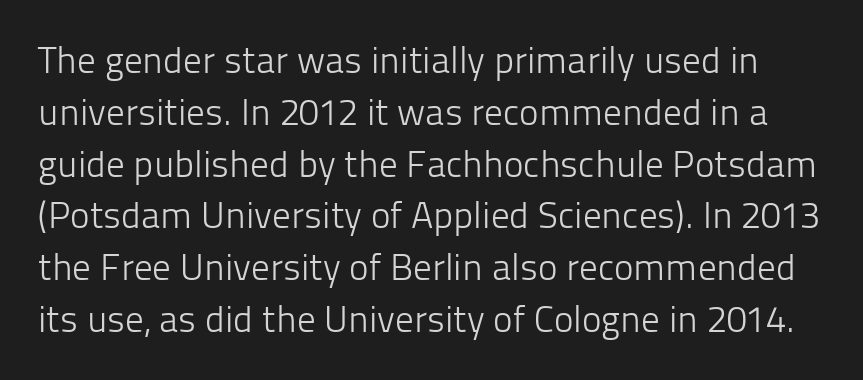
Q: Is the text bold? A: No.
Q: Is the text italic (slanted)? A: No, it is upright.
Q: Is the typeface a serif or a sans-serif typeface? A: Sans-serif.
Q: Is the text underlined? A: No.
Q: Is the spacing between letters normal or unusually wide? A: Normal.
Q: Is the spacing between lines tight, normal or loose? A: Normal.
Q: Width (condensed, normal, or wide)? A: Normal.
Q: Stroke contrast? A: Low.
Q: x-height? A: Medium.
Q: Monospaced? A: No.
